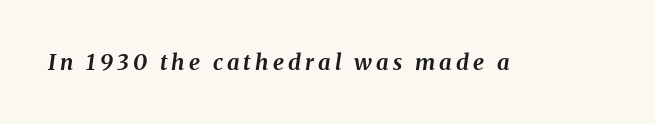
This is oblique type, the kind used for emphasis or titles. Decoration check: the copy has no underline. The face used here has the dense, thick strokes of a bold.
